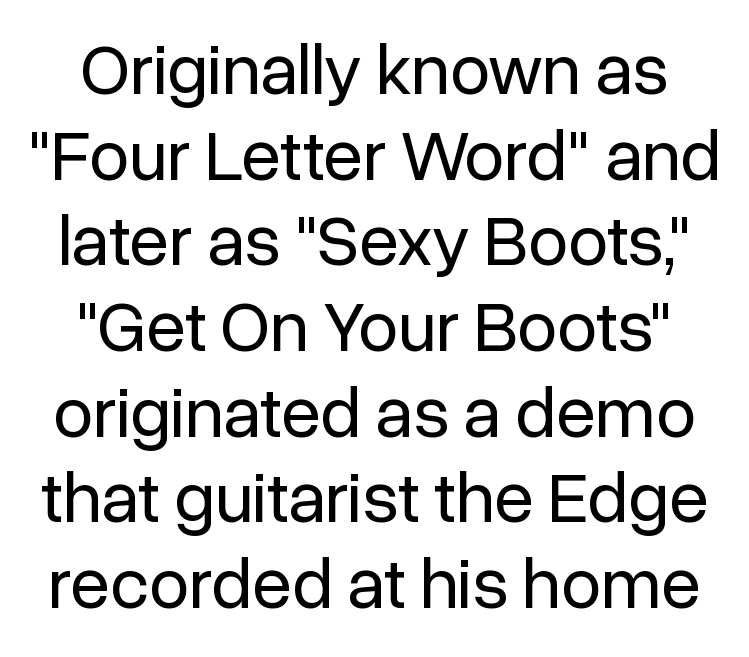
{"serif": "no", "italic": "no", "bold": "no", "weight": "regular", "width": "normal", "stroke_contrast": "low", "x_height": "medium", "monospaced": "no", "underline": "no", "align": "center", "line_spacing_ratio": 1.19, "letter_spacing": "normal", "letter_spacing_em": 0.0, "glyph_px": 72}
